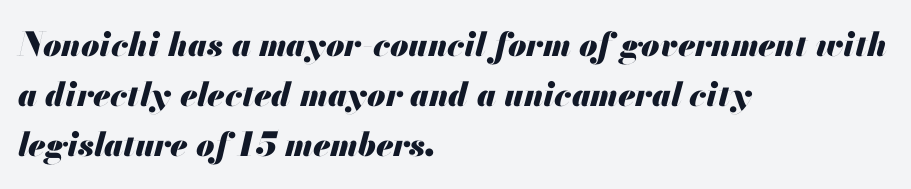
The image shows 33 px heavy type, italic (leaning right); set left-aligned, normal line spacing (1.52x), normal letter spacing, not underlined; medium stroke contrast and a small x-height.
